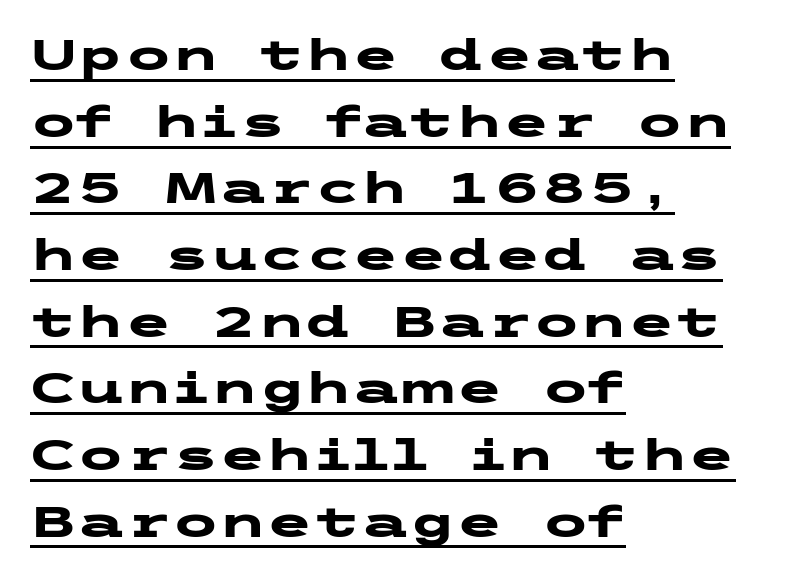
Rendered with straight, roman letterforms. Evenly set lines give the paragraph a standard silhouette. What stands out about the letter spacing? Nothing — it is the standard amount. Horizontally, the lines are justified to the leading edge only.
